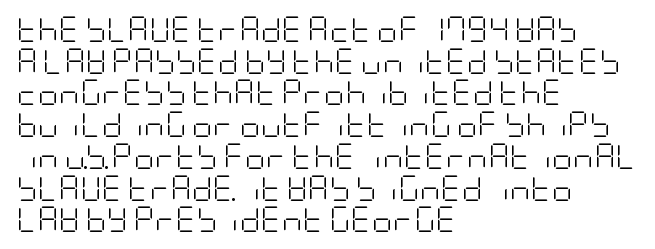
{"italic": "no", "bold": "no", "underline": "no", "align": "left", "line_spacing_ratio": 1.22, "letter_spacing": "normal", "letter_spacing_em": 0.0, "glyph_px": 26}
